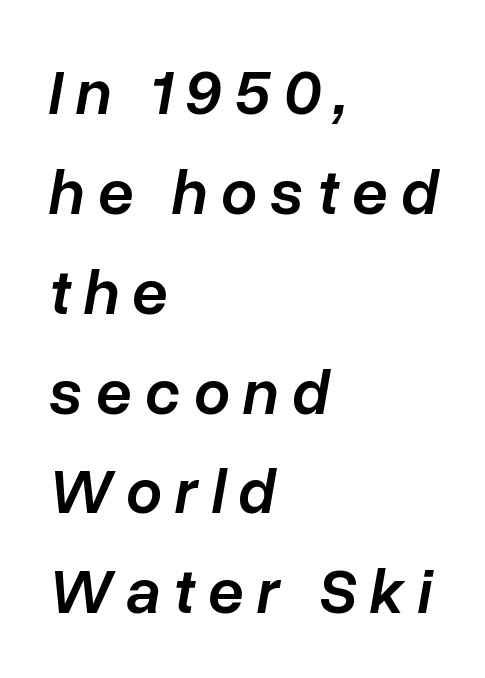
In terms of letterspacing, this is a distinctly airy, spread setting. Typesetter's note: demi weight, one step under bold. Teacher's note: observe the even left margin — that is flush-left alignment. Varying glyph widths throughout — classic text-font behaviour.
